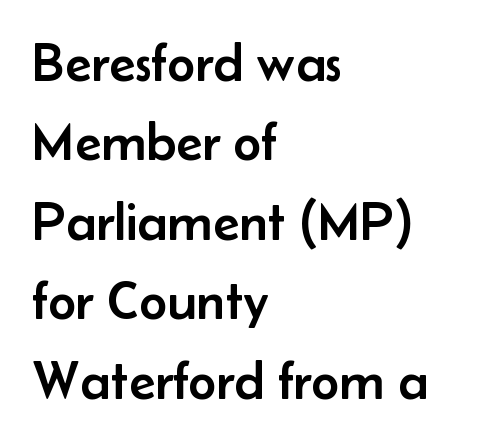
{"serif": "no", "italic": "no", "width": "normal", "stroke_contrast": "low", "x_height": "small", "monospaced": "no", "underline": "no", "align": "left", "line_spacing": "normal", "line_spacing_ratio": 1.47, "letter_spacing": "normal", "letter_spacing_em": 0.0, "glyph_px": 54}
